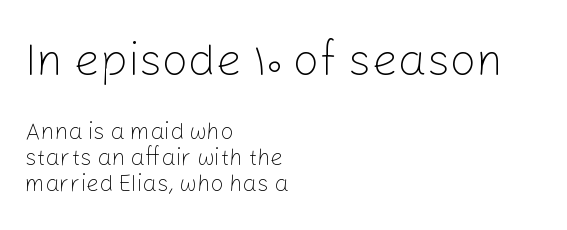
{"serif": "no", "italic": "no", "bold": "no", "weight": "light", "width": "normal", "stroke_contrast": "low", "x_height": "medium", "monospaced": "no", "underline": "no", "align": "left", "line_spacing": "tight", "line_spacing_ratio": 1.13, "letter_spacing": "normal", "letter_spacing_em": 0.0, "larger_block": "first", "size_ratio": 2.0, "glyph_px": 46}
